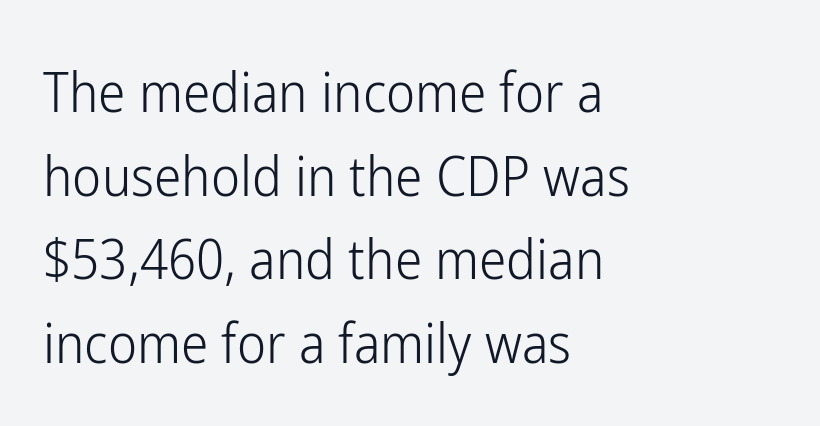
{"serif": "no", "italic": "no", "bold": "no", "weight": "light", "width": "condensed", "stroke_contrast": "low", "x_height": "medium", "monospaced": "no", "underline": "no", "align": "left", "line_spacing": "normal", "line_spacing_ratio": 1.52, "letter_spacing": "normal", "letter_spacing_em": 0.0, "glyph_px": 55}
